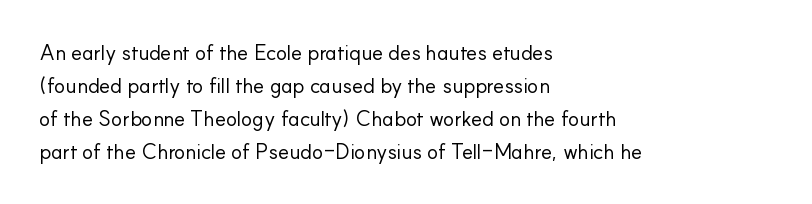
{"italic": "no", "bold": "no", "underline": "no", "align": "left", "line_spacing": "normal", "line_spacing_ratio": 1.57, "letter_spacing": "normal", "letter_spacing_em": 0.0, "glyph_px": 21}
